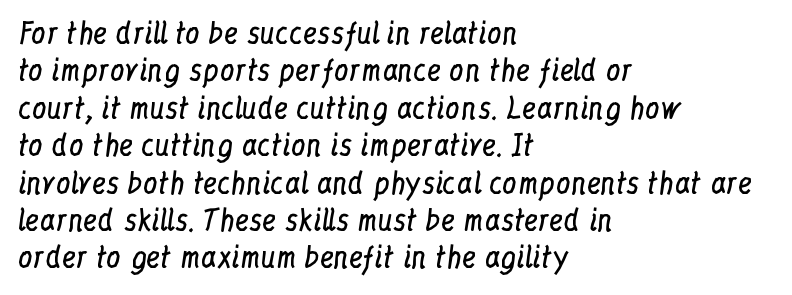
The image shows 29 px regular-weight, condensed serif type; set left-aligned, normal line spacing (1.29x), normal letter spacing, not underlined; low stroke contrast and a medium x-height.
